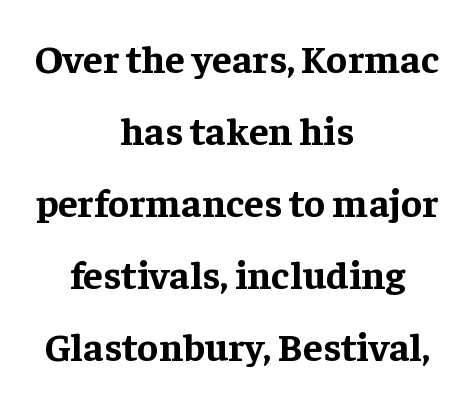
The paragraph has two soft edges and a firm central axis. The passage shown is typeset with a serif family. Students, note that the glyphs here touch the page at normal intervals. Here the designer chose a conventional face with non-uniform glyph widths.
